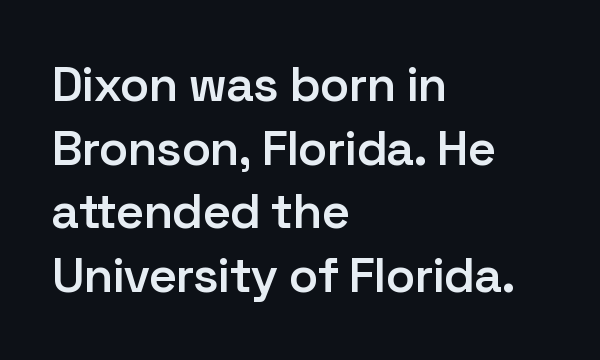
Q: Is the text bold? A: Semi-bold.
Q: Is the text italic (slanted)? A: No, it is upright.
Q: Is the typeface a serif or a sans-serif typeface? A: Sans-serif.
Q: Is the text underlined? A: No.
Q: How is the paragraph aligned? A: Left-aligned.
Q: Is the spacing between letters normal or unusually wide? A: Normal.
Q: Is the spacing between lines tight, normal or loose? A: Normal.
Q: Width (condensed, normal, or wide)? A: Normal.
Q: Stroke contrast? A: Low.
Q: x-height? A: Medium.
Q: Monospaced? A: No.
